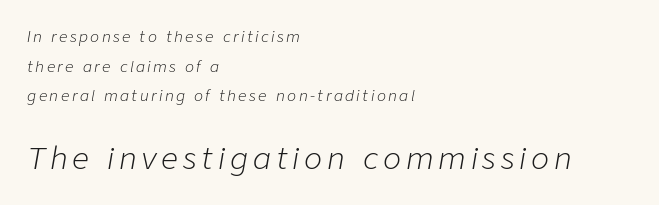
Q: Is the text bold? A: No.
Q: Is the text italic (slanted)? A: Yes, it leans right by about 9 degrees.
Q: Is the text underlined? A: No.
Q: How is the paragraph aligned? A: Left-aligned.
Q: Is the spacing between lines tight, normal or loose? A: Loose.
Q: Which block of text is set in a larger size, the first (top) or the second (bottom)? A: The second (bottom) one.
Q: Width (condensed, normal, or wide)? A: Normal.
Q: Stroke contrast? A: Low.
Q: x-height? A: Medium.
Q: Monospaced? A: No.
